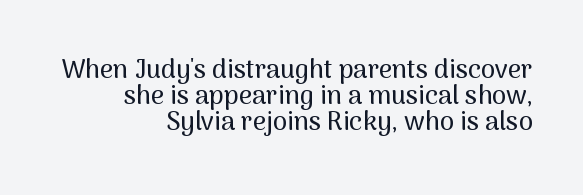
The image shows 26 px text type, upright; set right-aligned, tight line spacing (1.0x), normal letter spacing, not underlined.
